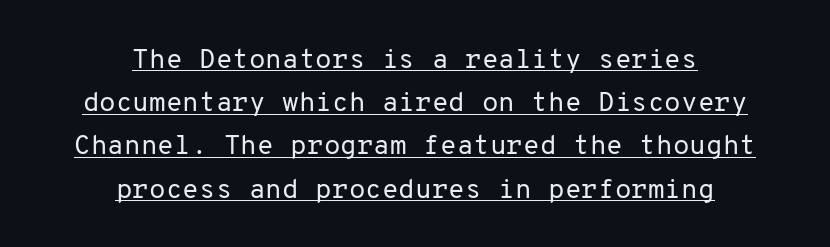
{"italic": "no", "bold": "no", "underline": "yes", "align": "center", "line_spacing": "normal", "line_spacing_ratio": 1.6, "letter_spacing": "normal", "letter_spacing_em": 0.0, "glyph_px": 27}
